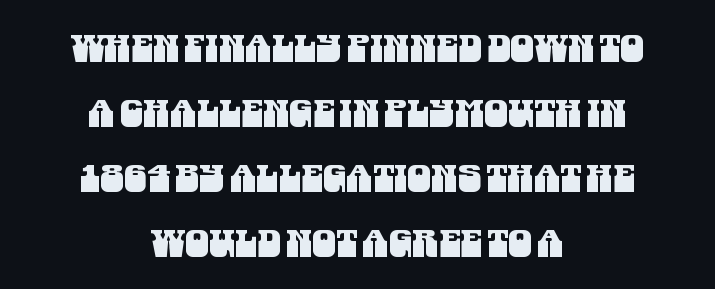
The image shows 38 px condensed sans-serif type; set centered, line spacing 1.71x, normal letter spacing, not underlined; medium stroke contrast and a large x-height.
